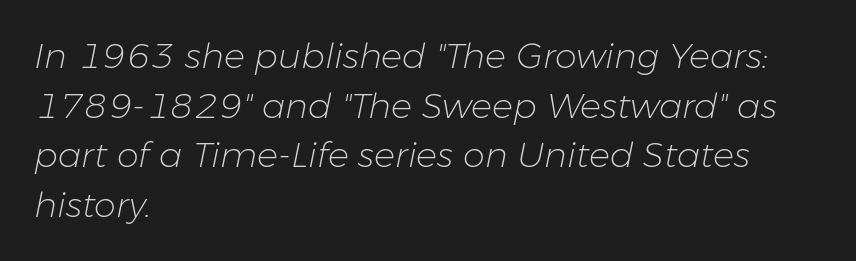
The image shows 35 px light type, italic (leaning right); set left-aligned, normal line spacing (1.42x), normal letter spacing, not underlined; low stroke contrast and a medium x-height.
